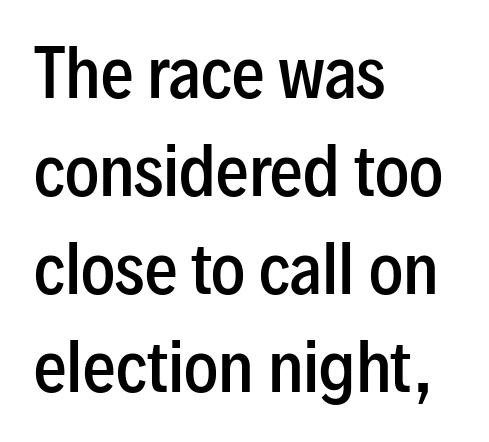
{"serif": "no", "italic": "no", "bold": "semi", "weight": "semibold", "width": "condensed", "stroke_contrast": "low", "x_height": "medium", "monospaced": "no", "underline": "no", "align": "left", "line_spacing": "normal", "line_spacing_ratio": 1.51, "letter_spacing": "normal", "letter_spacing_em": 0.0, "glyph_px": 65}
